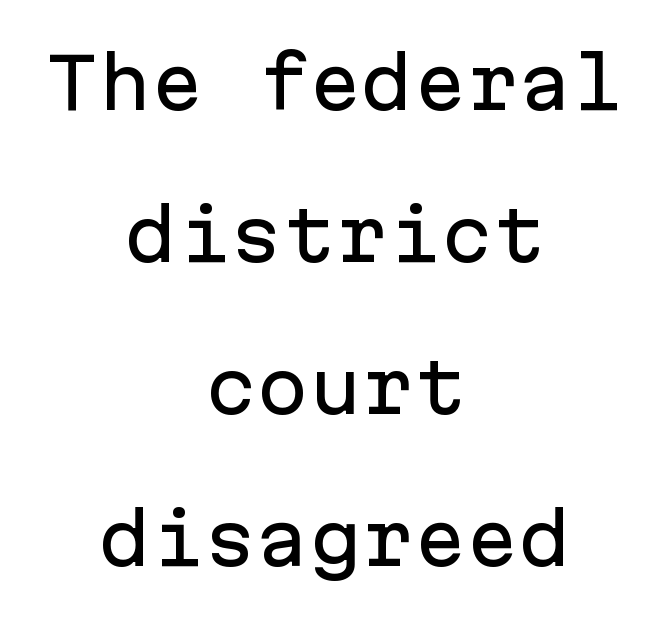
Q: Is the text italic (slanted)? A: No, it is upright.
Q: Is the typeface a serif or a sans-serif typeface? A: Sans-serif.
Q: Is the text underlined? A: No.
Q: How is the paragraph aligned? A: Centered.
Q: Is the spacing between letters normal or unusually wide? A: Normal.
Q: Is the spacing between lines tight, normal or loose? A: Loose.
Q: Width (condensed, normal, or wide)? A: Normal.
Q: Stroke contrast? A: Low.
Q: x-height? A: Medium.
Q: Monospaced? A: Yes.
